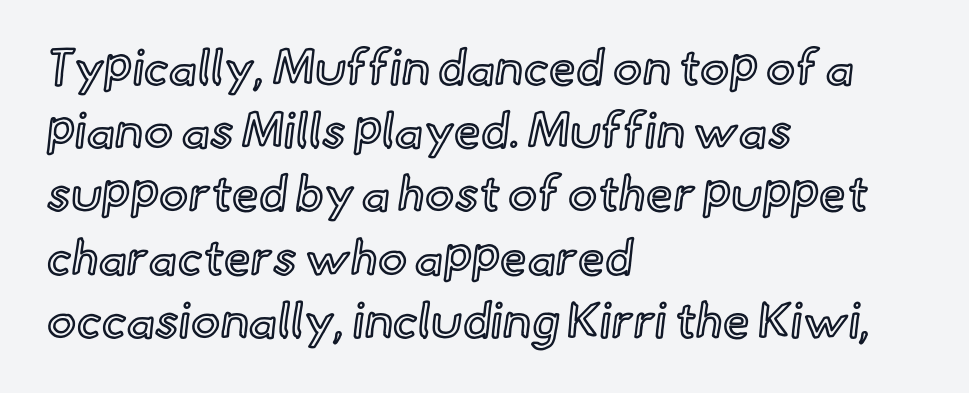
Q: Is the text italic (slanted)? A: Yes.
Q: Is the text underlined? A: No.
Q: How is the paragraph aligned? A: Left-aligned.
Q: Is the spacing between letters normal or unusually wide? A: Normal.
Q: Is the spacing between lines tight, normal or loose? A: Normal.
Q: Width (condensed, normal, or wide)? A: Normal.
Q: x-height? A: Small.
Q: Monospaced? A: No.
